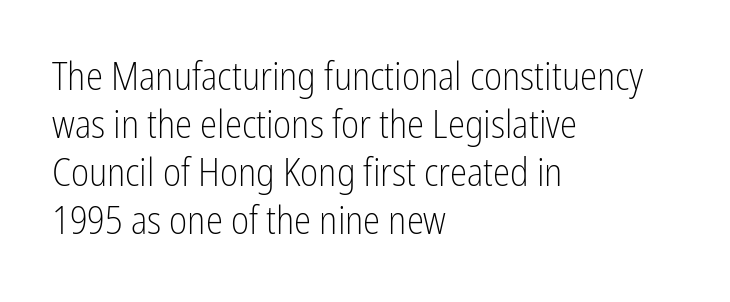
The image shows 39 px light, condensed sans-serif type, upright; set left-aligned, line spacing 1.23x, normal letter spacing, not underlined; low stroke contrast and a medium x-height.
